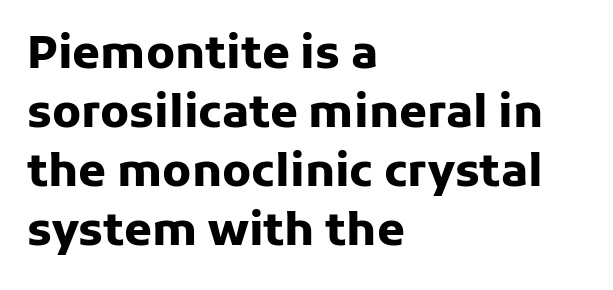
Q: Is the text bold? A: Yes.
Q: Is the text italic (slanted)? A: No, it is upright.
Q: Is the typeface a serif or a sans-serif typeface? A: Sans-serif.
Q: Is the text underlined? A: No.
Q: How is the paragraph aligned? A: Left-aligned.
Q: Is the spacing between letters normal or unusually wide? A: Normal.
Q: Is the spacing between lines tight, normal or loose? A: Normal.
Q: Width (condensed, normal, or wide)? A: Normal.
Q: Stroke contrast? A: Low.
Q: x-height? A: Medium.
Q: Monospaced? A: No.
